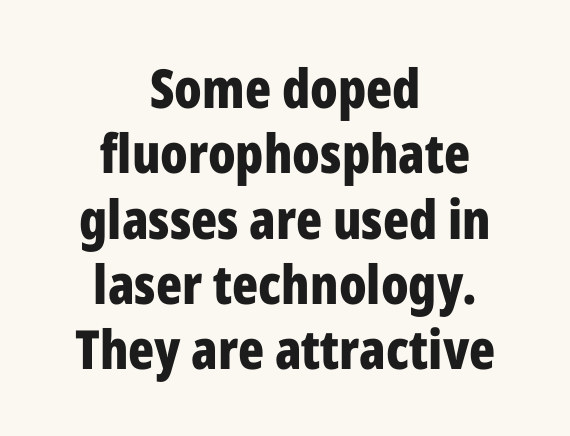
The image shows 54 px bold, condensed sans-serif type, upright; set centered, line spacing 1.21x, normal letter spacing, not underlined; low stroke contrast and a medium x-height.
